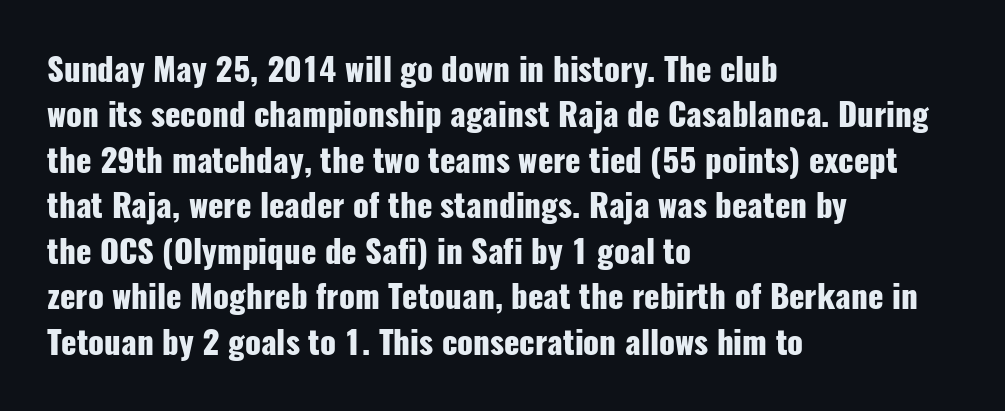
Short note: letters normally spaced. Note the varied advance widths — an 'i' is clearly narrower than an 'm'. The glyphs are unaccompanied by any horizontal stroke below them. This sample keeps an unexceptional amount of space between lines.
